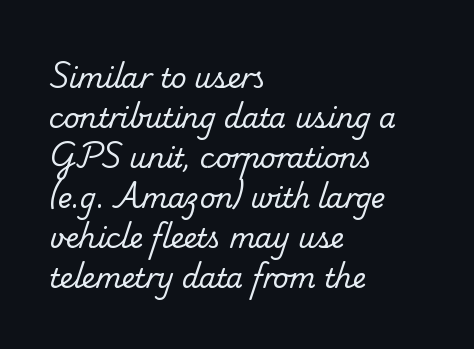
Q: Is the text bold? A: No.
Q: Is the text underlined? A: No.
Q: How is the paragraph aligned? A: Left-aligned.
Q: Is the spacing between letters normal or unusually wide? A: Normal.
Q: Is the spacing between lines tight, normal or loose? A: Normal.
